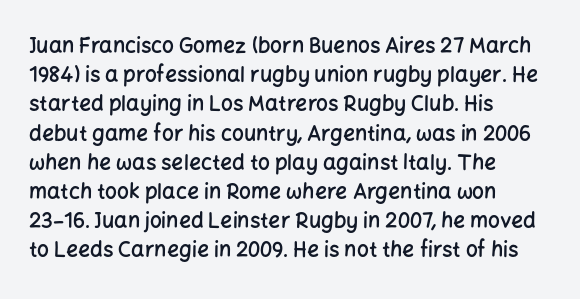
Q: Is the text bold? A: Semi-bold.
Q: Is the text italic (slanted)? A: No, it is upright.
Q: Is the text underlined? A: No.
Q: How is the paragraph aligned? A: Left-aligned.
Q: Is the spacing between letters normal or unusually wide? A: Normal.
Q: Is the spacing between lines tight, normal or loose? A: Normal.
